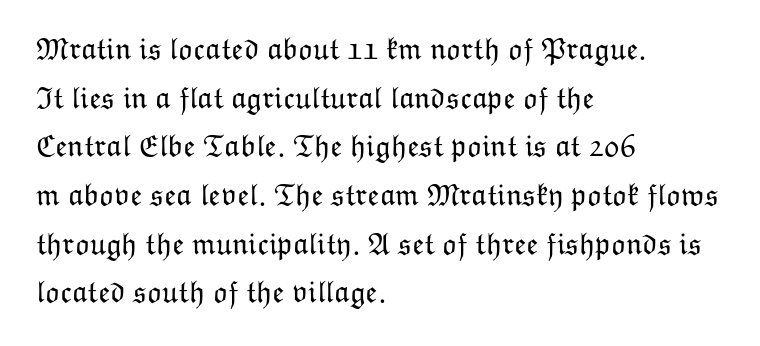
The image shows 31 px light type, upright; set left-aligned, normal line spacing (1.57x), normal letter spacing, not underlined; low stroke contrast and a medium x-height.
